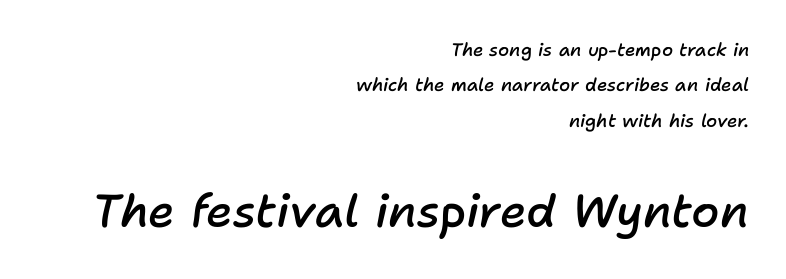
The image shows 46 px semibold type, italic (leaning right); set right-aligned, loose line spacing (1.96x), normal letter spacing, not underlined; the second (bottom) block is 2.56x larger; low stroke contrast and a medium x-height.
